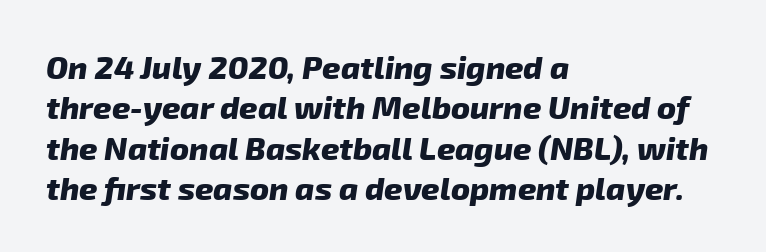
The font is running at its bold setting. Examine the stroke ends and you'll find no serifs. Nobody drew a line under any word here. Each letter keeps its own natural width here, so spacing adapts to shape.
